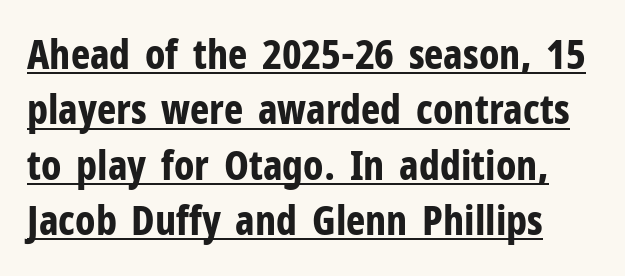
{"serif": "no", "italic": "no", "bold": "yes", "weight": "bold", "width": "condensed", "stroke_contrast": "low", "x_height": "medium", "monospaced": "no", "underline": "yes", "line_spacing": "normal", "line_spacing_ratio": 1.35, "letter_spacing": "normal", "letter_spacing_em": 0.0, "glyph_px": 41}
